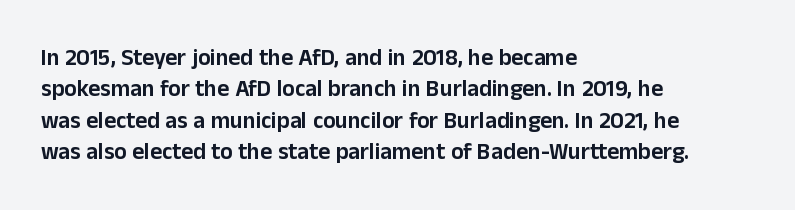
The image shows 23 px text type, upright; set left-aligned, normal line spacing (1.36x), normal letter spacing, not underlined.
